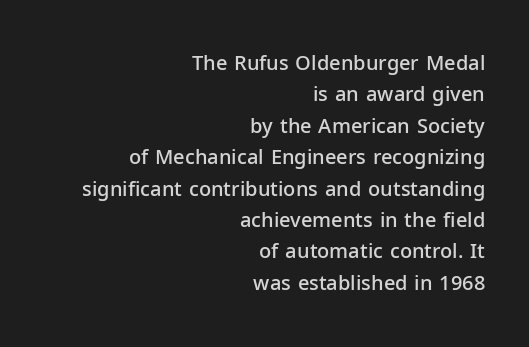
Q: Is the text bold? A: Semi-bold.
Q: Is the text italic (slanted)? A: No, it is upright.
Q: Is the text underlined? A: No.
Q: How is the paragraph aligned? A: Right-aligned.
Q: Is the spacing between letters normal or unusually wide? A: Normal.
Q: Is the spacing between lines tight, normal or loose? A: Normal.
